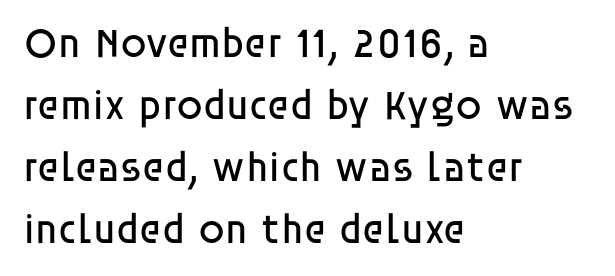
Check under the words: just untouched page. The text was rendered using a sans face with plain stroke endings. The line texture is even and compact thanks to regular tracking. A normal amount of white space separates one row of letters from the next. Each line starts at the same left margin while the right side varies. Ink coverage per letter is moderate at most.
